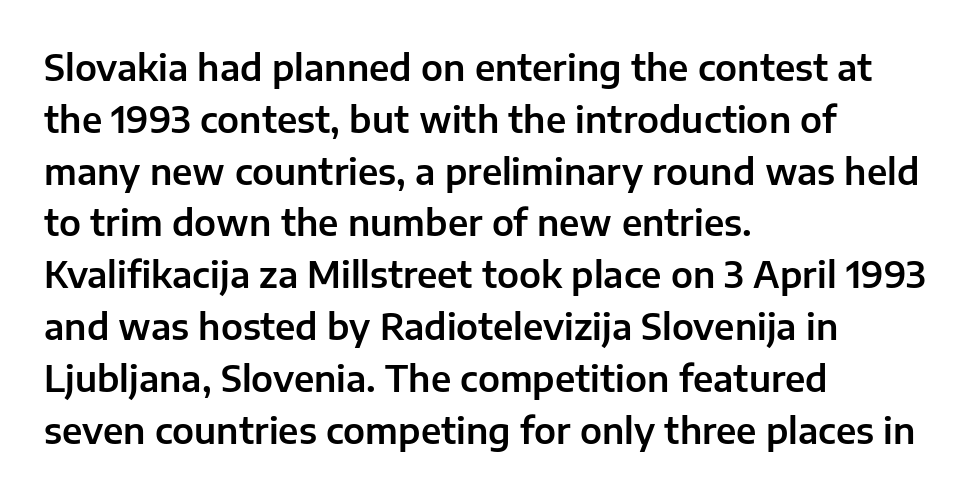
The image shows 35 px sans-serif type, upright; set left-aligned, normal line spacing (1.48x), normal letter spacing, not underlined; low stroke contrast and a medium x-height.
